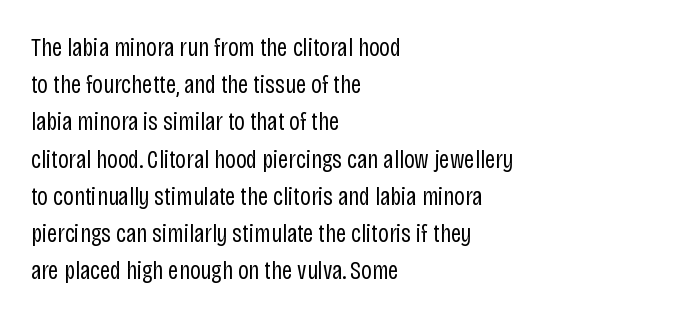
{"italic": "no", "bold": "no", "underline": "no", "align": "left", "line_spacing": "normal", "line_spacing_ratio": 1.43, "letter_spacing": "normal", "letter_spacing_em": 0.0, "glyph_px": 26}
